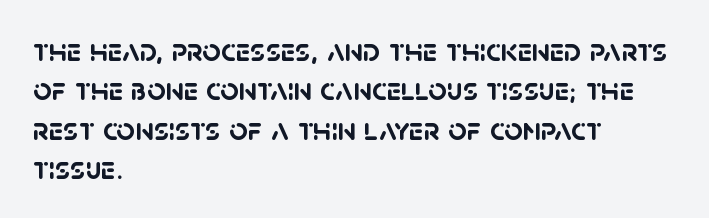
{"serif": "no", "bold": "yes", "weight": "semibold", "width": "normal", "stroke_contrast": "low", "x_height": "large", "monospaced": "no", "underline": "no", "align": "left", "line_spacing_ratio": 1.23, "letter_spacing": "normal", "letter_spacing_em": 0.0, "glyph_px": 32}
